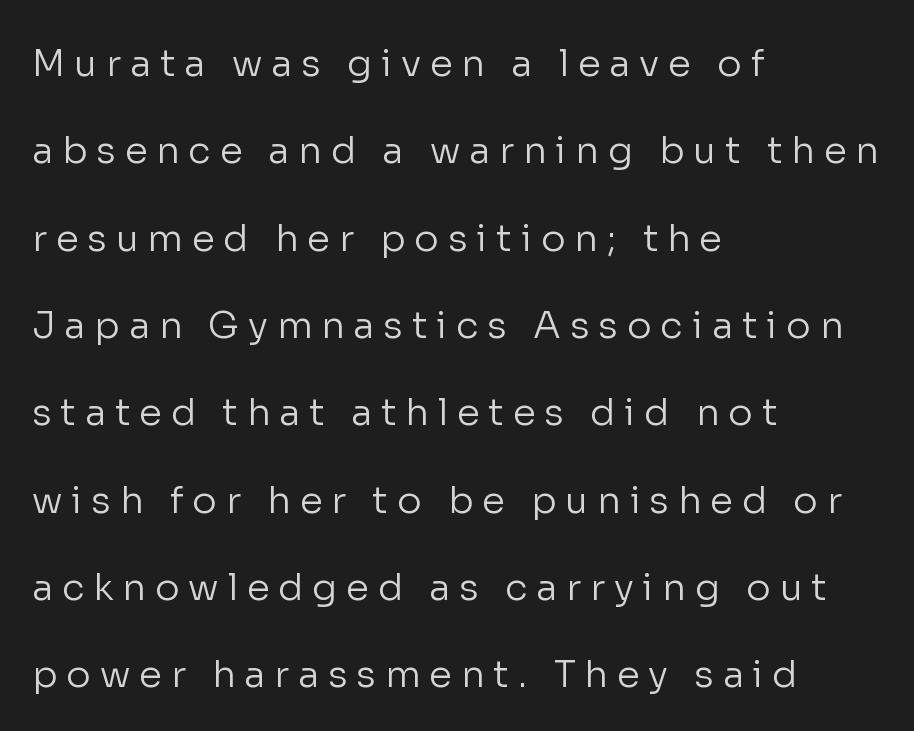
Check under the words: just untouched page. Short note: letters widely spaced. Rendered with straight, roman letterforms. Grotesque or geometric, the face here clearly has no serifs. The space between consecutive lines is lavish. Do the characters align in a grid? No, the font is proportional.
